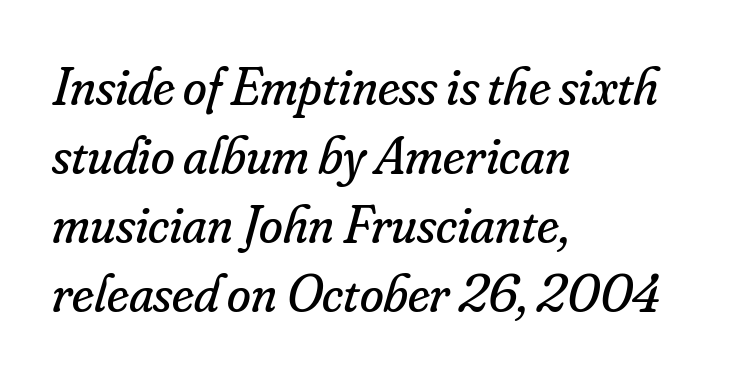
Q: Is the text bold? A: No.
Q: Is the text italic (slanted)? A: Yes, it leans right by about 16 degrees.
Q: Is the typeface a serif or a sans-serif typeface? A: Serif.
Q: Is the text underlined? A: No.
Q: How is the paragraph aligned? A: Left-aligned.
Q: Is the spacing between letters normal or unusually wide? A: Normal.
Q: Is the spacing between lines tight, normal or loose? A: Normal.
Q: Width (condensed, normal, or wide)? A: Normal.
Q: Stroke contrast? A: Low.
Q: x-height? A: Small.
Q: Monospaced? A: No.
